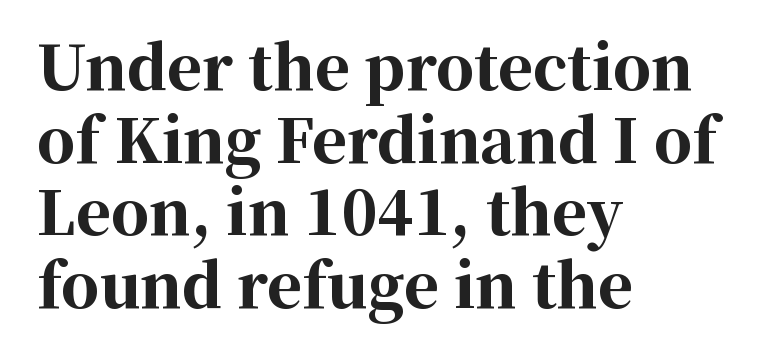
Q: Is the text bold? A: Yes.
Q: Is the text italic (slanted)? A: No, it is upright.
Q: Is the typeface a serif or a sans-serif typeface? A: Serif.
Q: Is the text underlined? A: No.
Q: How is the paragraph aligned? A: Left-aligned.
Q: Is the spacing between letters normal or unusually wide? A: Normal.
Q: Width (condensed, normal, or wide)? A: Normal.
Q: Stroke contrast? A: High.
Q: x-height? A: Medium.
Q: Monospaced? A: No.
